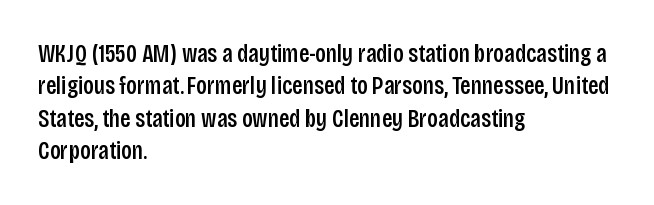
{"italic": "no", "underline": "no", "align": "left", "line_spacing": "normal", "line_spacing_ratio": 1.3, "letter_spacing": "normal", "letter_spacing_em": 0.0, "glyph_px": 25}
